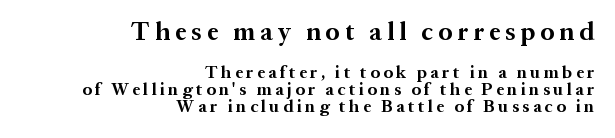
Has an underline been added? It has not. Leading: reduced. The lettering stays uniformly vertical, giving the passage a roman look. The rendering shrinks the type as you move from the upper chunk to the lower. Emphasis by weight is at full strength: bold.
